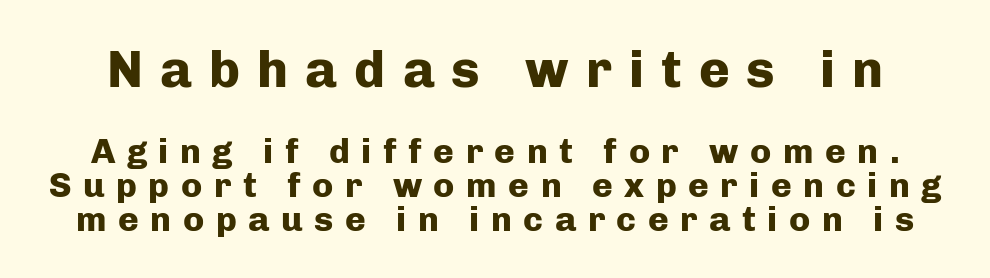
{"serif": "no", "italic": "no", "bold": "yes", "weight": "heavy", "width": "normal", "stroke_contrast": "low", "x_height": "medium", "monospaced": "no", "underline": "no", "line_spacing": "tight", "line_spacing_ratio": 0.97, "letter_spacing": "wide", "letter_spacing_em": 0.33, "larger_block": "first", "size_ratio": 1.49, "glyph_px": 52}
